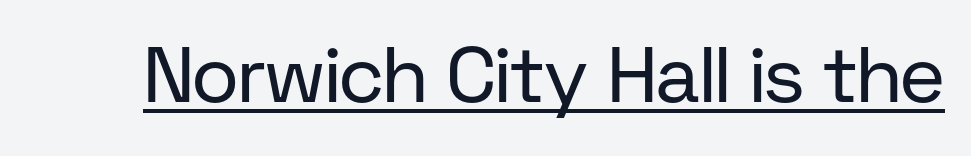
Q: Is the text bold? A: No.
Q: Is the text italic (slanted)? A: No, it is upright.
Q: Is the typeface a serif or a sans-serif typeface? A: Sans-serif.
Q: Is the text underlined? A: Yes.
Q: Is the spacing between letters normal or unusually wide? A: Normal.
Q: Width (condensed, normal, or wide)? A: Normal.
Q: Stroke contrast? A: Low.
Q: x-height? A: Medium.
Q: Monospaced? A: No.
